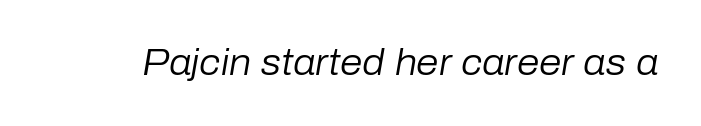
The image shows 36 px regular-weight type, italic (leaning right); set normal letter spacing, not underlined; low stroke contrast and a medium x-height.
